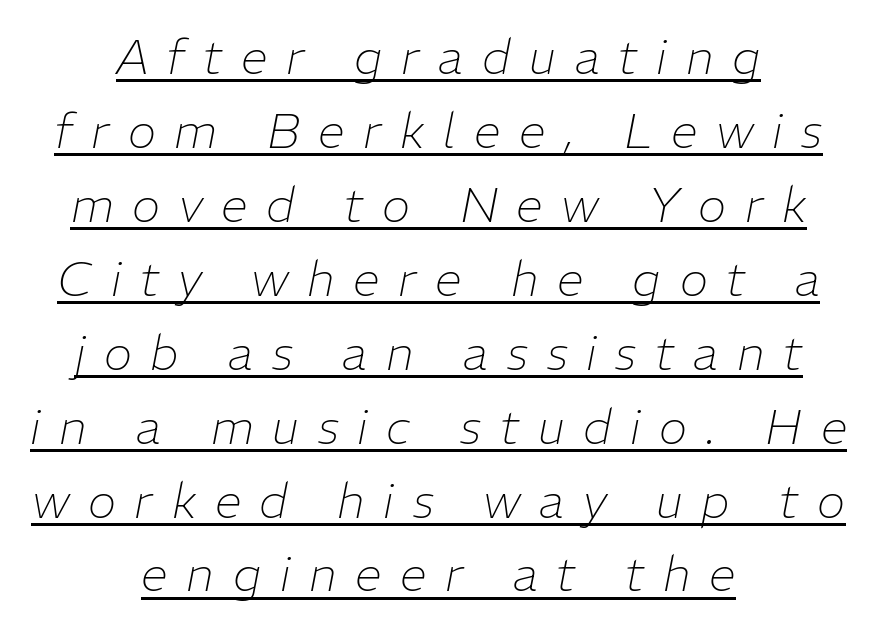
{"italic": "yes", "lean": "right", "slant_degrees": 11, "bold": "no", "weight": "thin", "width": "normal", "stroke_contrast": "low", "x_height": "medium", "monospaced": "no", "underline": "yes", "align": "center", "line_spacing": "normal", "line_spacing_ratio": 1.54, "letter_spacing": "wide", "letter_spacing_em": 0.39, "glyph_px": 48}
